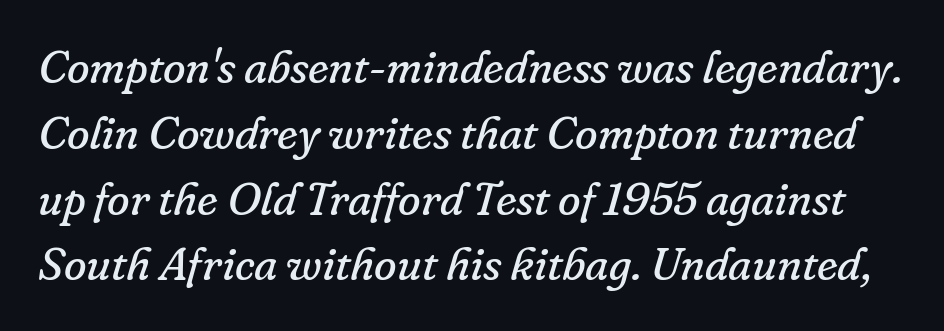
{"serif": "yes", "italic": "yes", "lean": "right", "slant_degrees": 16, "bold": "no", "weight": "regular", "width": "normal", "stroke_contrast": "low", "x_height": "small", "monospaced": "no", "underline": "no", "line_spacing": "normal", "line_spacing_ratio": 1.43, "letter_spacing": "normal", "letter_spacing_em": 0.0, "glyph_px": 46}
